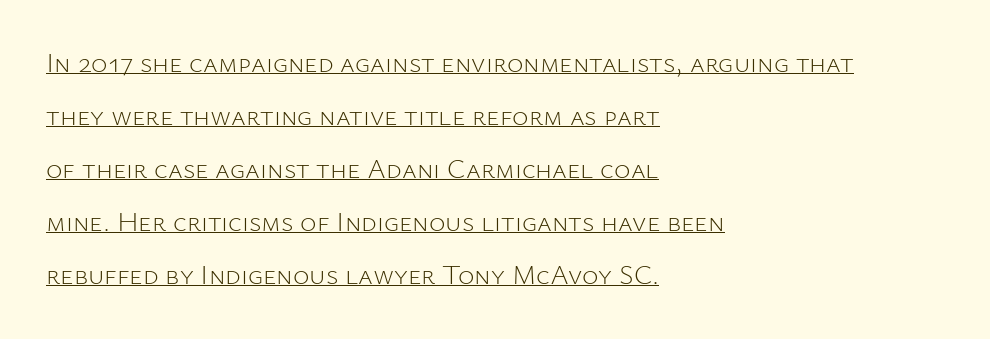
Q: Is the text bold? A: No.
Q: Is the text italic (slanted)? A: No, it is upright.
Q: Is the typeface a serif or a sans-serif typeface? A: Sans-serif.
Q: Is the text underlined? A: Yes.
Q: How is the paragraph aligned? A: Left-aligned.
Q: Is the spacing between letters normal or unusually wide? A: Normal.
Q: Width (condensed, normal, or wide)? A: Normal.
Q: Stroke contrast? A: Low.
Q: x-height? A: Medium.
Q: Monospaced? A: No.
